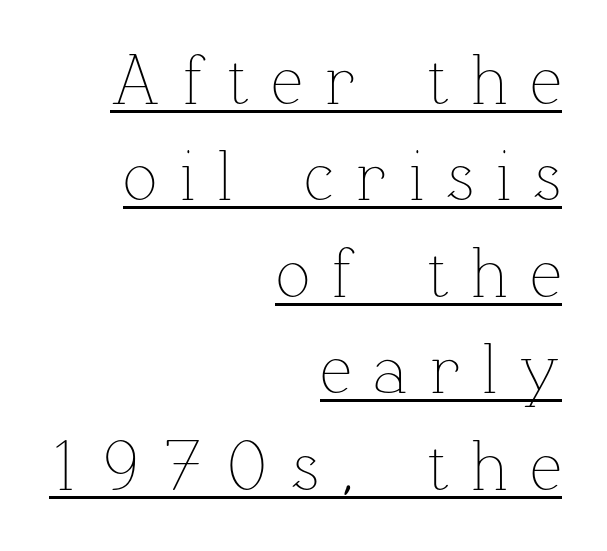
{"italic": "no", "bold": "no", "weight": "thin", "width": "normal", "stroke_contrast": "low", "x_height": "medium", "monospaced": "no", "underline": "yes", "align": "right", "line_spacing": "normal", "line_spacing_ratio": 1.34, "letter_spacing": "wide", "letter_spacing_em": 0.3, "glyph_px": 72}
